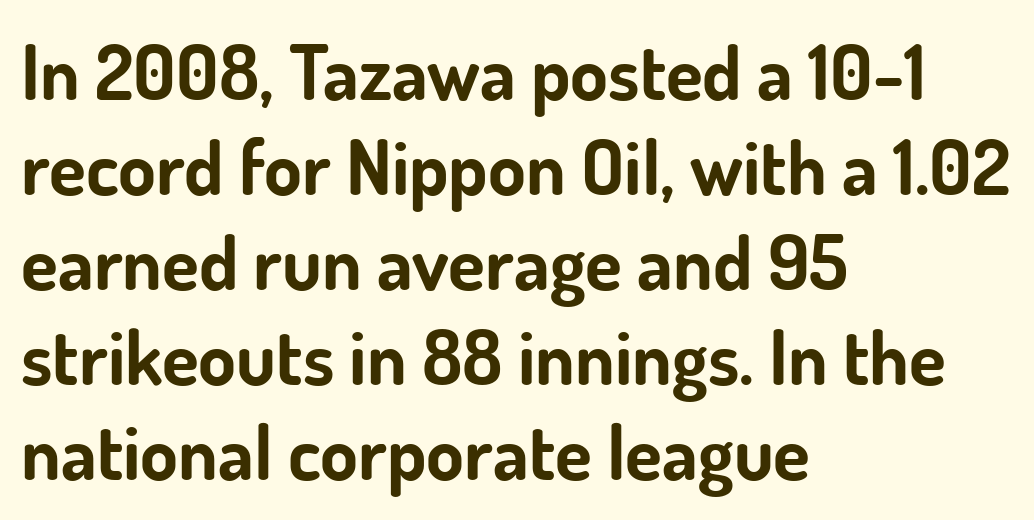
Horizontally, the lines are justified to the leading edge only. The designer went with a sans here, leaving each stem footless. Rows of type keep a routine distance in the vertical direction. Underline: absent. Every letter is thick-stroked: bold, no question.
